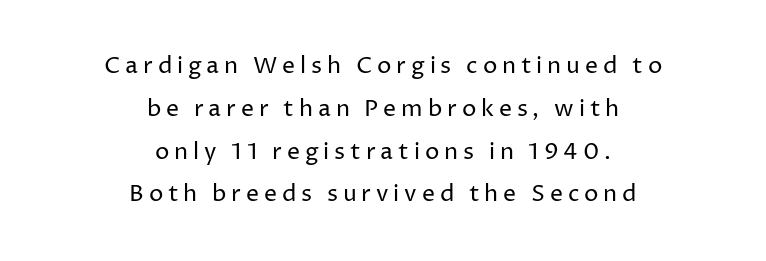
Q: Is the text bold? A: No.
Q: Is the text italic (slanted)? A: No, it is upright.
Q: Is the text underlined? A: No.
Q: How is the paragraph aligned? A: Centered.
Q: Is the spacing between letters normal or unusually wide? A: Unusually wide.
